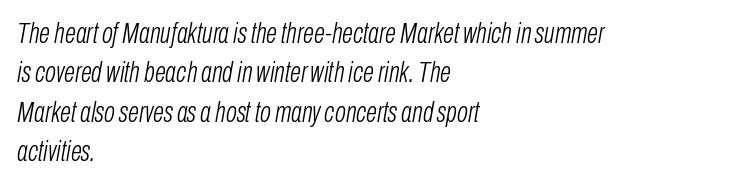
Q: Is the text bold? A: No.
Q: Is the text italic (slanted)? A: Yes, it leans right by about 10 degrees.
Q: Is the text underlined? A: No.
Q: How is the paragraph aligned? A: Left-aligned.
Q: Is the spacing between letters normal or unusually wide? A: Normal.
Q: Is the spacing between lines tight, normal or loose? A: Normal.
Q: Width (condensed, normal, or wide)? A: Condensed.
Q: Stroke contrast? A: Low.
Q: x-height? A: Medium.
Q: Monospaced? A: No.
